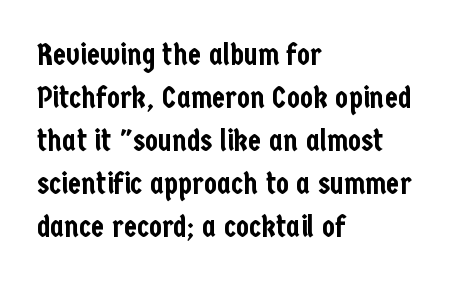
{"serif": "no", "italic": "no", "width": "condensed", "stroke_contrast": "low", "x_height": "medium", "monospaced": "no", "underline": "no", "align": "left", "line_spacing": "normal", "line_spacing_ratio": 1.43, "letter_spacing": "normal", "letter_spacing_em": 0.0, "glyph_px": 30}
